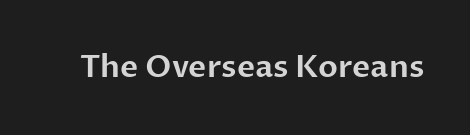
Italic? Not at all — the glyphs are vertical. Descender tails drop into unmarked territory. The glyphs in this specimen are sans serif. Spacing between characters is what you'd get straight out of the box.
